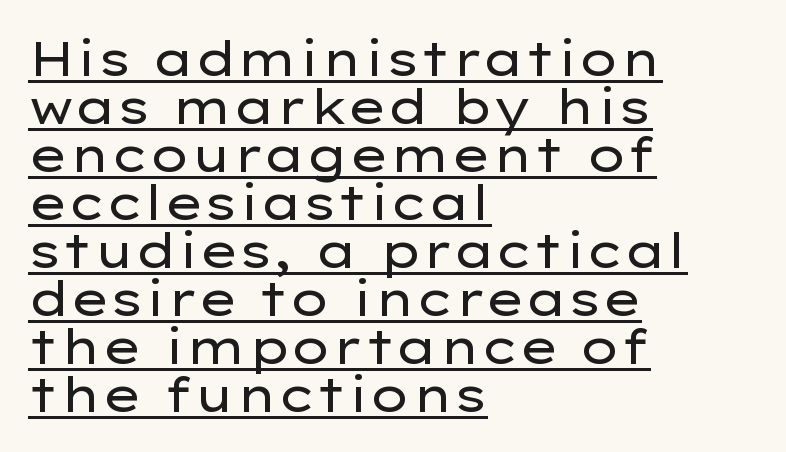
The image shows 48 px regular-weight, wide sans-serif type, upright; set left-aligned, tight line spacing (1.0x), normal letter spacing, underlined; low stroke contrast and a medium x-height.
